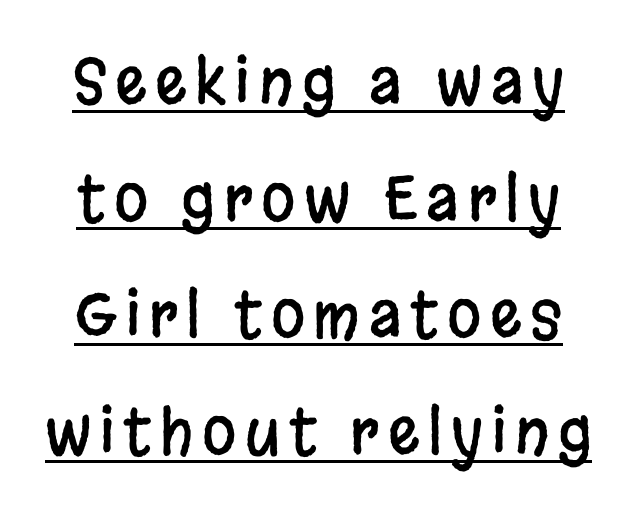
Each letter keeps its own natural width here, so spacing adapts to shape. Looks like someone drew a line under every word here. The type family on display is of the sans-serif kind. Designer's note — italics off, roman on.
